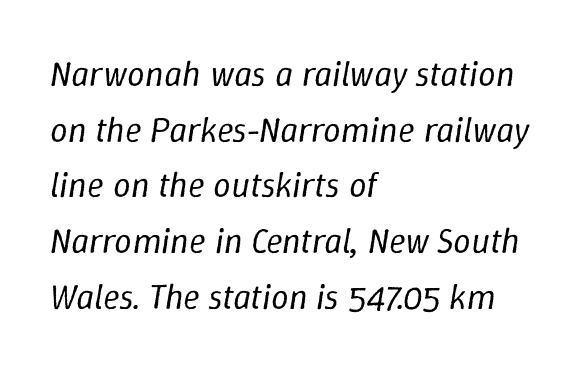
{"italic": "yes", "lean": "right", "slant_degrees": 9, "bold": "no", "weight": "regular", "width": "normal", "stroke_contrast": "low", "x_height": "medium", "monospaced": "no", "underline": "no", "align": "left", "line_spacing": "normal", "line_spacing_ratio": 1.59, "letter_spacing": "normal", "letter_spacing_em": 0.0, "glyph_px": 35}
